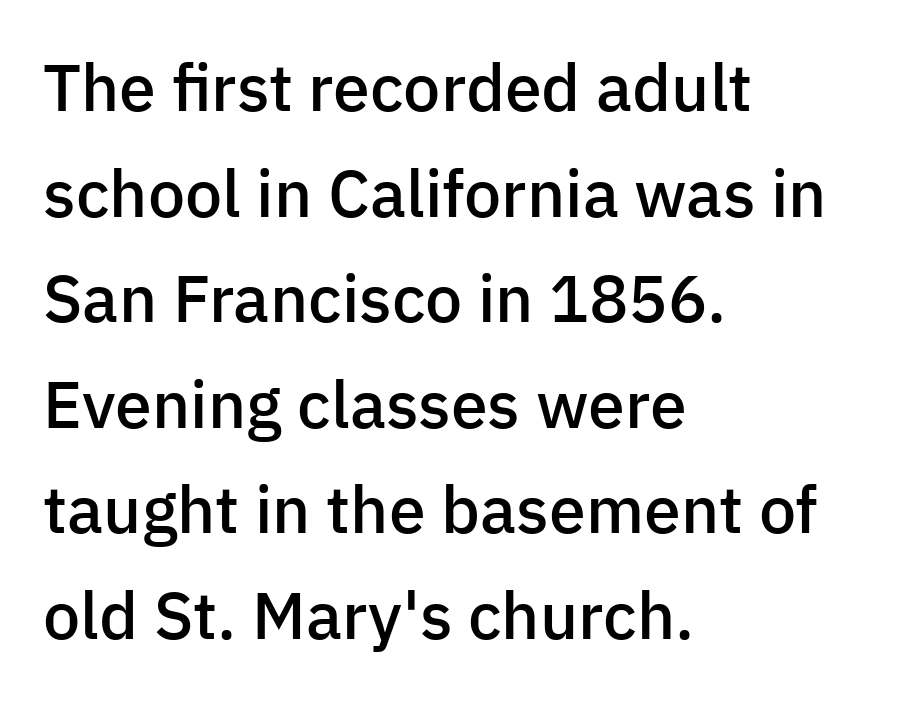
Q: Is the text bold? A: Semi-bold.
Q: Is the text italic (slanted)? A: No, it is upright.
Q: Is the typeface a serif or a sans-serif typeface? A: Sans-serif.
Q: Is the text underlined? A: No.
Q: How is the paragraph aligned? A: Left-aligned.
Q: Is the spacing between letters normal or unusually wide? A: Normal.
Q: Is the spacing between lines tight, normal or loose? A: Normal.
Q: Width (condensed, normal, or wide)? A: Normal.
Q: Stroke contrast? A: Low.
Q: x-height? A: Medium.
Q: Monospaced? A: No.
